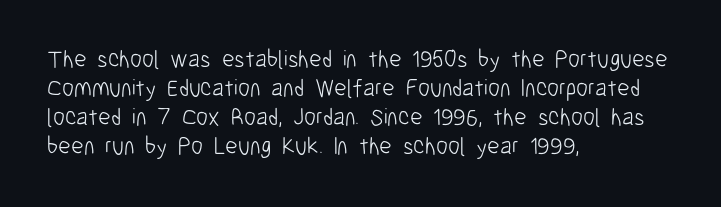
{"italic": "no", "bold": "no", "underline": "no", "align": "left", "line_spacing_ratio": 1.21, "letter_spacing": "normal", "letter_spacing_em": 0.0, "glyph_px": 24}
